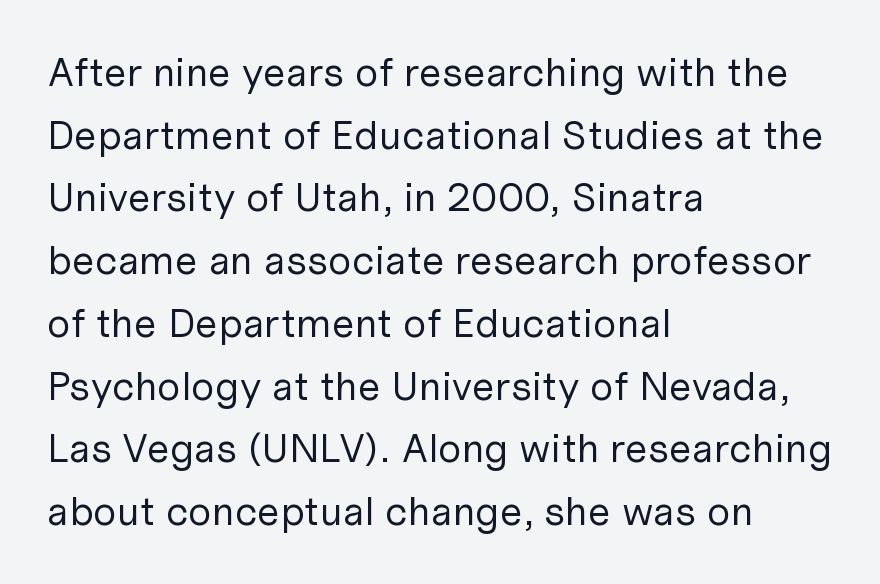
The image shows 41 px regular-weight sans-serif type, upright; set left-aligned, normal line spacing (1.53x), normal letter spacing, not underlined; low stroke contrast and a medium x-height.
